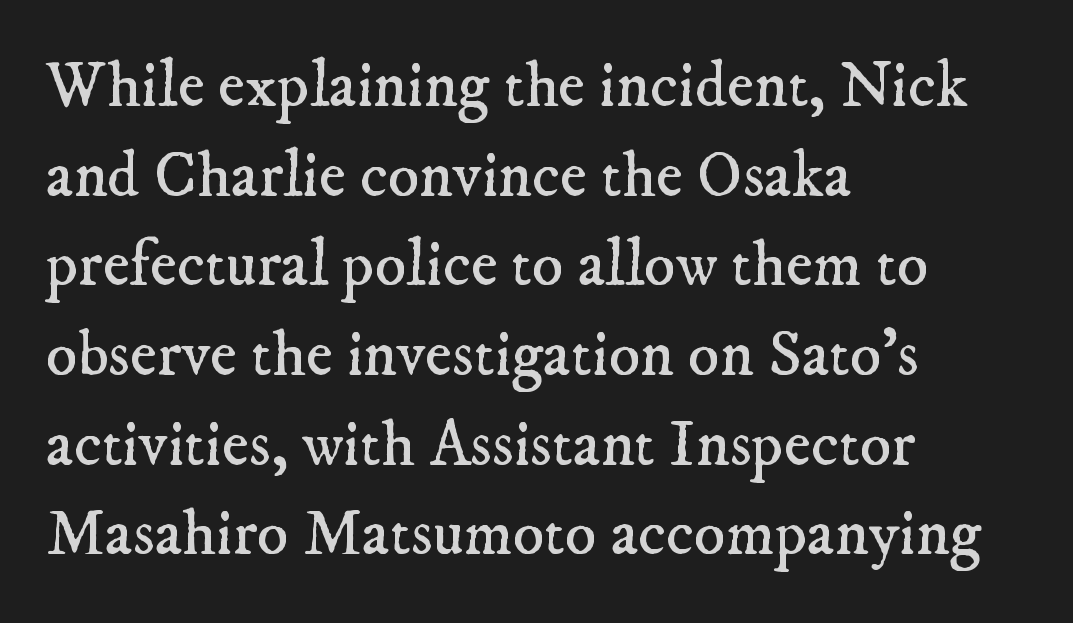
Leading: standard. This sample is left-justified, so line endings fall wherever the words run out. These lines are rendered in a variable-pitch font. In terms of letterspacing, this is plain default setting. Type without underlining. The weight would be labelled regular, book, light, or lighter still.
